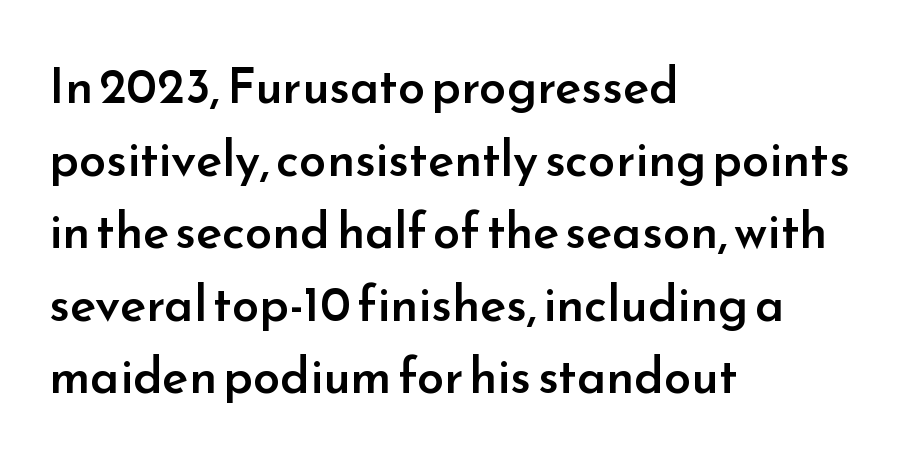
The image shows 49 px semibold sans-serif type, upright; set left-aligned, normal line spacing (1.48x), normal letter spacing, not underlined; low stroke contrast and a small x-height.
